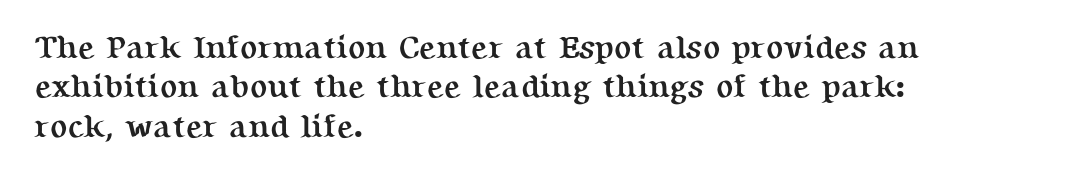
Q: Is the text bold? A: Yes.
Q: Is the text italic (slanted)? A: No, it is upright.
Q: Is the typeface a serif or a sans-serif typeface? A: Serif.
Q: Is the text underlined? A: No.
Q: How is the paragraph aligned? A: Left-aligned.
Q: Is the spacing between letters normal or unusually wide? A: Normal.
Q: Width (condensed, normal, or wide)? A: Normal.
Q: Stroke contrast? A: Medium.
Q: x-height? A: Medium.
Q: Monospaced? A: No.
